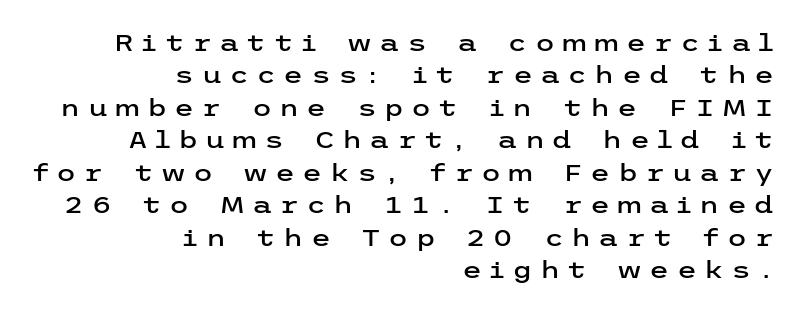
Descenders are the only things crossing below the line. Casual observation: everything's shoved over to the right. The space between consecutive lines is moderate. Honestly, the letter spacing is so wide it's the main thing you notice.
